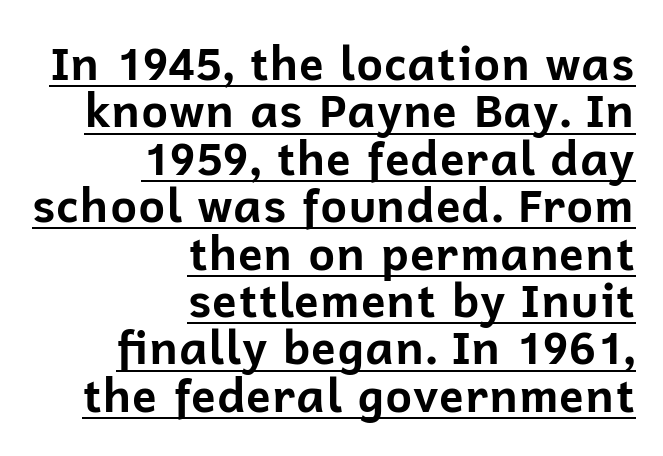
Q: Is the text bold? A: Yes.
Q: Is the text italic (slanted)? A: No, it is upright.
Q: Is the typeface a serif or a sans-serif typeface? A: Sans-serif.
Q: Is the text underlined? A: Yes.
Q: How is the paragraph aligned? A: Right-aligned.
Q: Is the spacing between letters normal or unusually wide? A: Normal.
Q: Is the spacing between lines tight, normal or loose? A: Tight.
Q: Width (condensed, normal, or wide)? A: Normal.
Q: Stroke contrast? A: Low.
Q: x-height? A: Medium.
Q: Monospaced? A: No.
